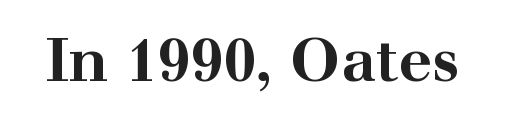
The rendering uses natural spacing where letterforms have individual widths. Plain, unruled lines of type. This is serif lettering, the kind often seen in printed books. Designer's note — italics off, roman on.
